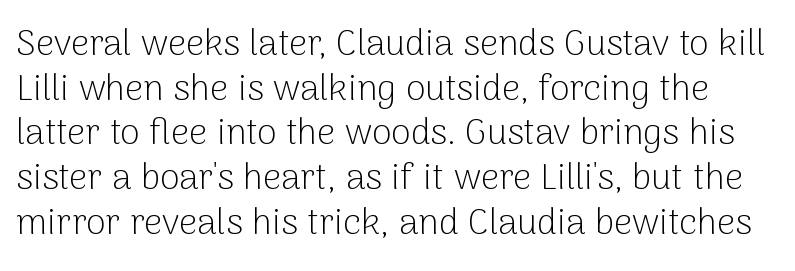
Q: Is the text bold? A: No.
Q: Is the text italic (slanted)? A: No, it is upright.
Q: Is the typeface a serif or a sans-serif typeface? A: Sans-serif.
Q: Is the text underlined? A: No.
Q: Is the spacing between letters normal or unusually wide? A: Normal.
Q: Width (condensed, normal, or wide)? A: Normal.
Q: Stroke contrast? A: Low.
Q: x-height? A: Medium.
Q: Monospaced? A: No.
